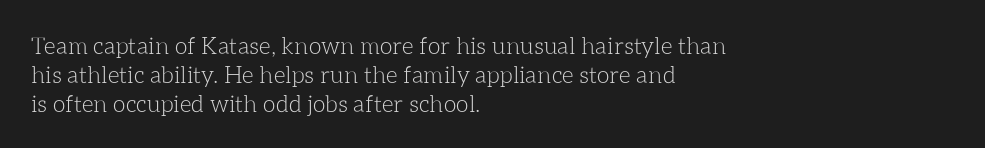
{"italic": "no", "bold": "no", "underline": "no", "align": "left", "line_spacing": "normal", "line_spacing_ratio": 1.26, "letter_spacing": "normal", "letter_spacing_em": 0.0, "glyph_px": 23}
